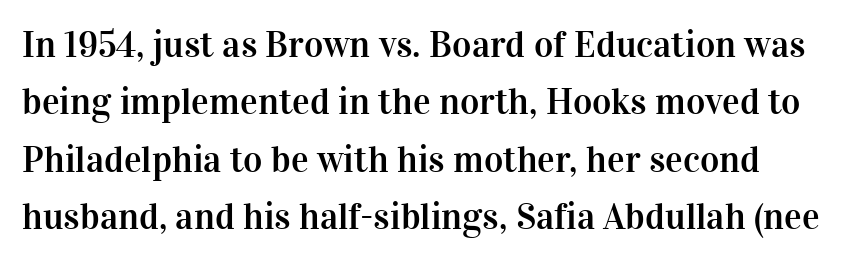
{"serif": "yes", "italic": "no", "width": "normal", "stroke_contrast": "high", "x_height": "medium", "monospaced": "no", "underline": "no", "line_spacing": "normal", "line_spacing_ratio": 1.55, "letter_spacing": "normal", "letter_spacing_em": 0.0, "glyph_px": 37}
